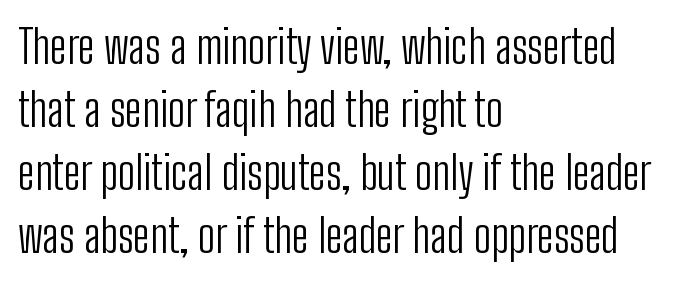
Q: Is the text bold? A: No.
Q: Is the text italic (slanted)? A: No, it is upright.
Q: Is the typeface a serif or a sans-serif typeface? A: Sans-serif.
Q: Is the text underlined? A: No.
Q: How is the paragraph aligned? A: Left-aligned.
Q: Is the spacing between letters normal or unusually wide? A: Normal.
Q: Is the spacing between lines tight, normal or loose? A: Normal.
Q: Width (condensed, normal, or wide)? A: Condensed.
Q: Stroke contrast? A: Low.
Q: x-height? A: Medium.
Q: Monospaced? A: No.
